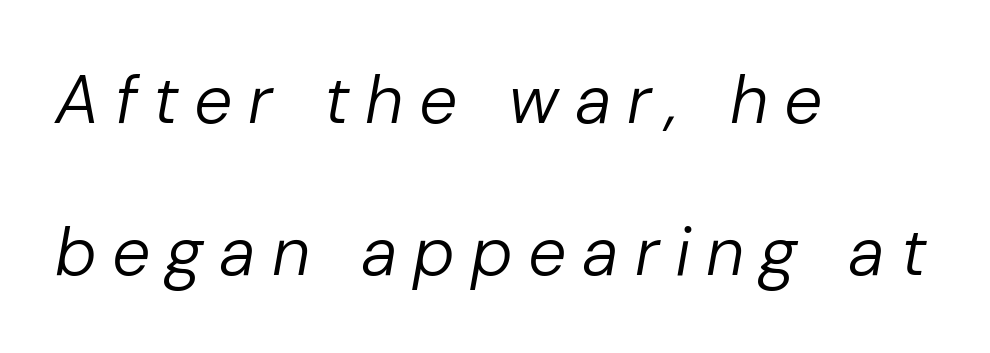
{"italic": "yes", "lean": "right", "slant_degrees": 10, "bold": "no", "weight": "regular", "width": "normal", "stroke_contrast": "low", "x_height": "medium", "monospaced": "no", "underline": "no", "align": "left", "line_spacing": "loose", "line_spacing_ratio": 2.24, "letter_spacing": "wide", "letter_spacing_em": 0.23, "glyph_px": 68}
